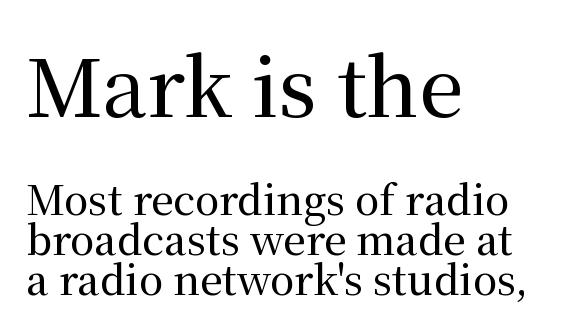
{"serif": "yes", "italic": "no", "width": "normal", "stroke_contrast": "medium", "x_height": "medium", "monospaced": "no", "underline": "no", "align": "left", "line_spacing": "tight", "line_spacing_ratio": 1.0, "letter_spacing": "normal", "letter_spacing_em": 0.0, "larger_block": "first", "size_ratio": 1.98, "glyph_px": 79}
